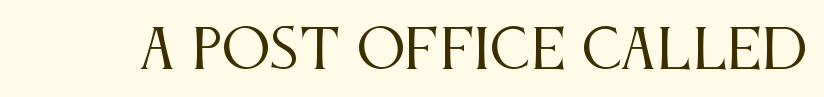
Q: Is the text bold? A: No.
Q: Is the text italic (slanted)? A: No, it is upright.
Q: Is the typeface a serif or a sans-serif typeface? A: Serif.
Q: Is the text underlined? A: No.
Q: Is the spacing between letters normal or unusually wide? A: Normal.
Q: Width (condensed, normal, or wide)? A: Condensed.
Q: Stroke contrast? A: Medium.
Q: x-height? A: Large.
Q: Monospaced? A: No.
